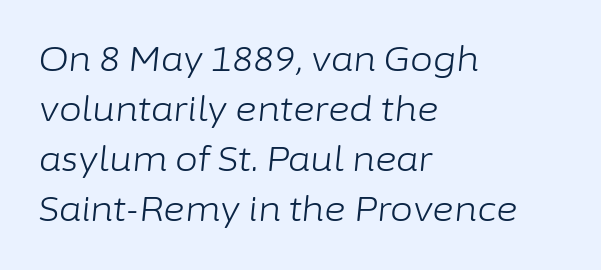
Reading down the column, the eye jumps a familiar distance to each next line. The face used here is proportionally spaced, like ordinary book or web type. The weight would be labelled regular, book, light, or lighter still. In terms of letterspacing, this is plain default setting. This sample uses an oblique cut, with every glyph tilted off the vertical. The ragged edge is on the right, which tells us the setting is flush left.
